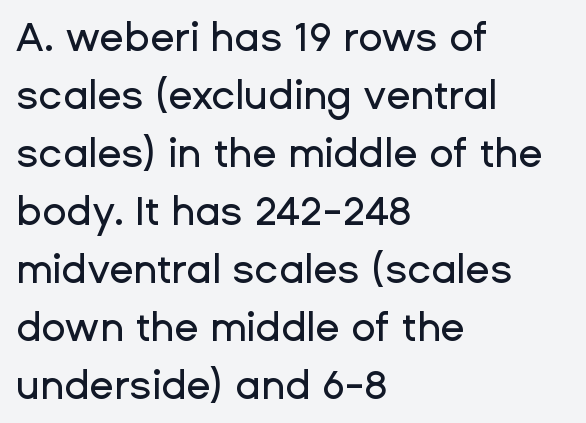
Q: Is the text italic (slanted)? A: No, it is upright.
Q: Is the typeface a serif or a sans-serif typeface? A: Sans-serif.
Q: Is the text underlined? A: No.
Q: How is the paragraph aligned? A: Left-aligned.
Q: Is the spacing between letters normal or unusually wide? A: Normal.
Q: Is the spacing between lines tight, normal or loose? A: Normal.
Q: Width (condensed, normal, or wide)? A: Normal.
Q: Stroke contrast? A: Low.
Q: x-height? A: Medium.
Q: Monospaced? A: No.
